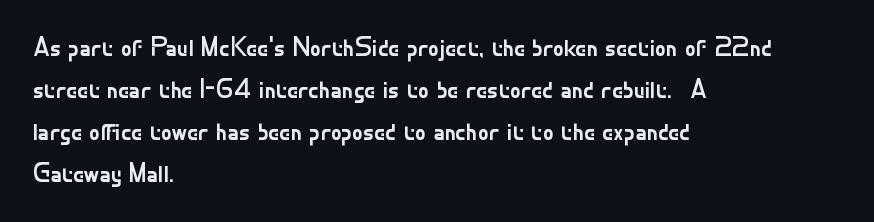
{"italic": "no", "bold": "no", "underline": "no", "align": "left", "line_spacing": "normal", "line_spacing_ratio": 1.55, "letter_spacing": "normal", "letter_spacing_em": 0.0, "glyph_px": 27}
